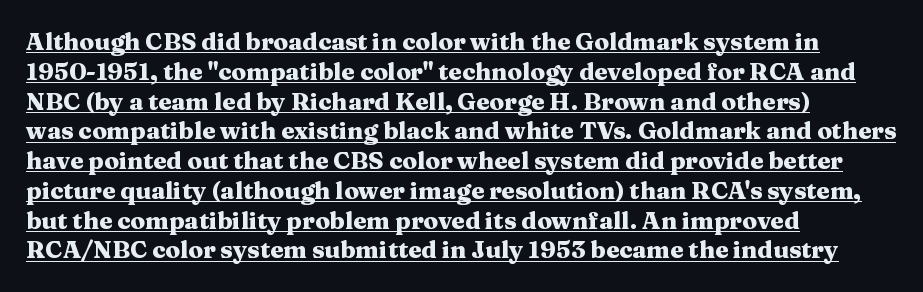
{"italic": "no", "bold": "yes", "underline": "yes", "align": "left", "line_spacing_ratio": 1.24, "letter_spacing": "normal", "letter_spacing_em": 0.0, "glyph_px": 24}
